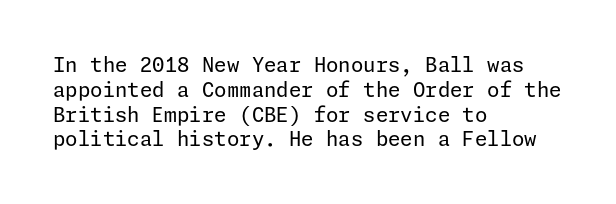
{"italic": "no", "bold": "no", "underline": "no", "align": "left", "line_spacing_ratio": 1.24, "letter_spacing": "normal", "letter_spacing_em": 0.0, "glyph_px": 20}
